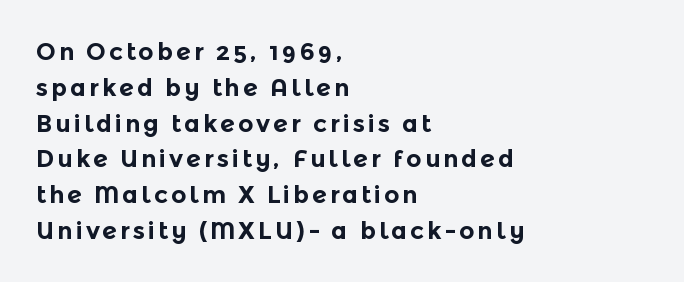
The image shows 24 px bold type, upright; set left-aligned, normal line spacing (1.49x), not underlined.
